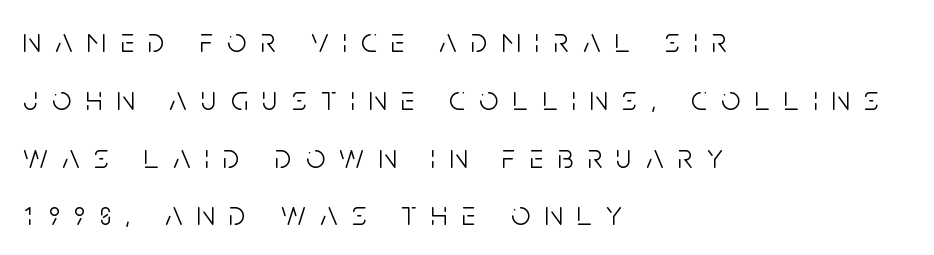
{"serif": "no", "italic": "no", "bold": "no", "weight": "light", "width": "condensed", "stroke_contrast": "low", "x_height": "large", "monospaced": "no", "underline": "no", "align": "left", "line_spacing": "normal", "line_spacing_ratio": 1.7, "letter_spacing": "wide", "letter_spacing_em": 0.42, "glyph_px": 34}
